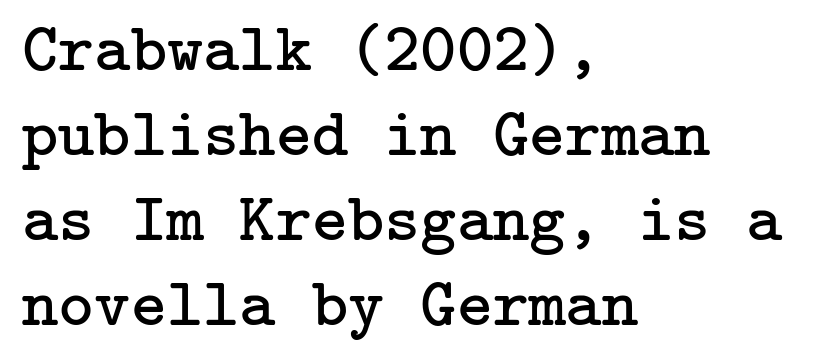
{"serif": "yes", "italic": "no", "bold": "no", "weight": "regular", "width": "normal", "stroke_contrast": "low", "x_height": "medium", "underline": "no", "align": "left", "line_spacing_ratio": 1.23, "letter_spacing": "normal", "letter_spacing_em": 0.0, "glyph_px": 69}
